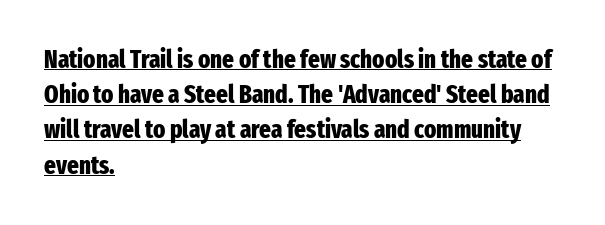
The image shows 25 px bold type, upright; set left-aligned, normal line spacing (1.41x), normal letter spacing, underlined.
